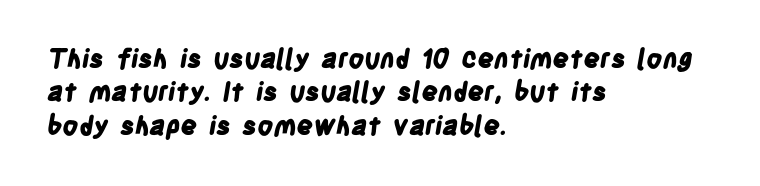
Q: Is the text bold? A: Yes.
Q: Is the text underlined? A: No.
Q: How is the paragraph aligned? A: Left-aligned.
Q: Is the spacing between letters normal or unusually wide? A: Normal.
Q: Is the spacing between lines tight, normal or loose? A: Normal.
